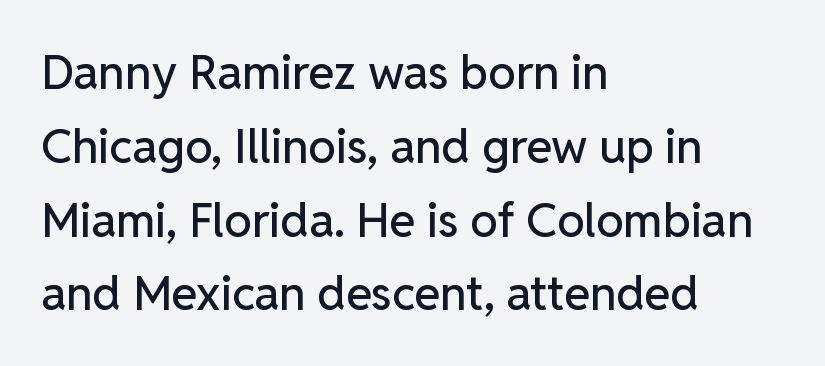
The image shows 47 px sans-serif type, upright; set left-aligned, normal line spacing (1.57x), normal letter spacing, not underlined; low stroke contrast and a medium x-height.
